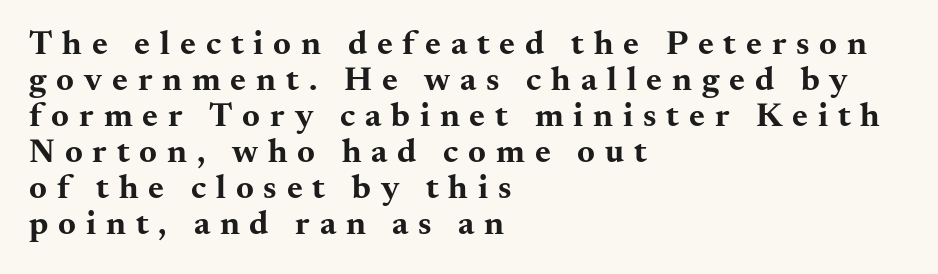
Q: Is the text bold? A: Yes.
Q: Is the text italic (slanted)? A: No, it is upright.
Q: Is the typeface a serif or a sans-serif typeface? A: Serif.
Q: Is the text underlined? A: No.
Q: How is the paragraph aligned? A: Left-aligned.
Q: Is the spacing between letters normal or unusually wide? A: Unusually wide.
Q: Is the spacing between lines tight, normal or loose? A: Tight.
Q: Width (condensed, normal, or wide)? A: Wide.
Q: Stroke contrast? A: Medium.
Q: x-height? A: Small.
Q: Monospaced? A: No.
